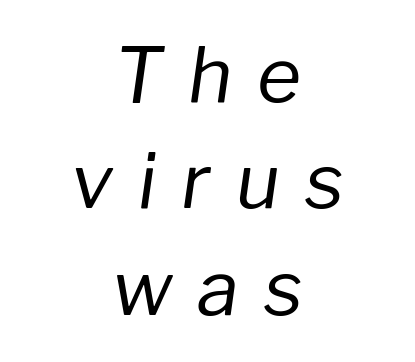
{"italic": "yes", "lean": "right", "slant_degrees": 8, "bold": "no", "weight": "regular", "width": "normal", "stroke_contrast": "low", "x_height": "medium", "monospaced": "no", "underline": "no", "align": "center", "line_spacing": "normal", "line_spacing_ratio": 1.4, "letter_spacing": "wide", "letter_spacing_em": 0.33, "glyph_px": 76}
